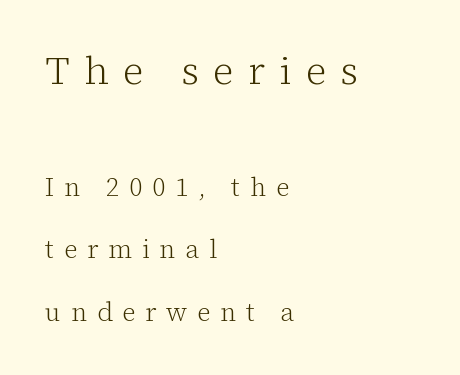
The image shows 39 px light serif type, upright; set left-aligned, loose line spacing (2.4x), unusually wide letter spacing (+0.37 em), not underlined; the first (top) block is 1.5x larger; low stroke contrast and a medium x-height.
